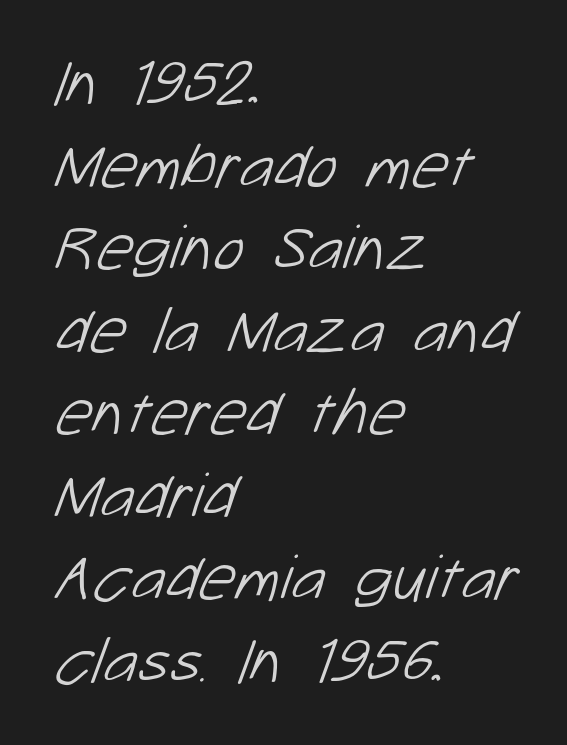
The foot of each line stays bare and open. The rag falls on the right side of this text block. Does the leading feel generous? No, just average. The rendering uses natural spacing where letterforms have individual widths.
